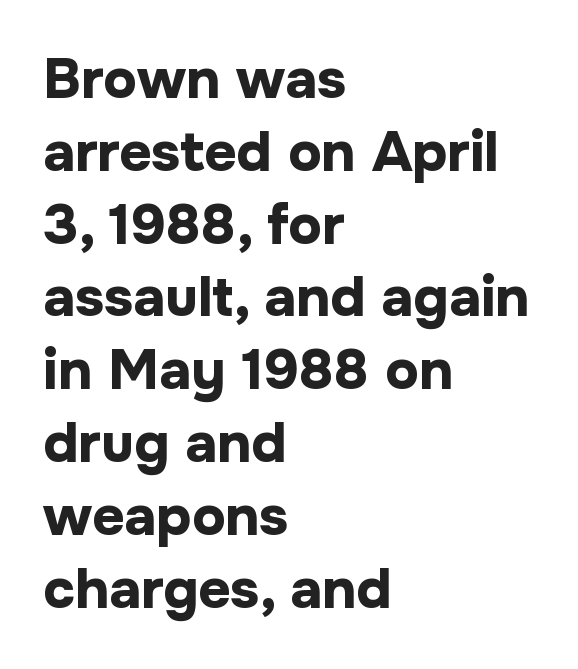
Q: Is the text bold? A: Yes.
Q: Is the text italic (slanted)? A: No, it is upright.
Q: Is the typeface a serif or a sans-serif typeface? A: Sans-serif.
Q: Is the text underlined? A: No.
Q: How is the paragraph aligned? A: Left-aligned.
Q: Is the spacing between letters normal or unusually wide? A: Normal.
Q: Is the spacing between lines tight, normal or loose? A: Normal.
Q: Width (condensed, normal, or wide)? A: Normal.
Q: Stroke contrast? A: Low.
Q: x-height? A: Medium.
Q: Monospaced? A: No.
